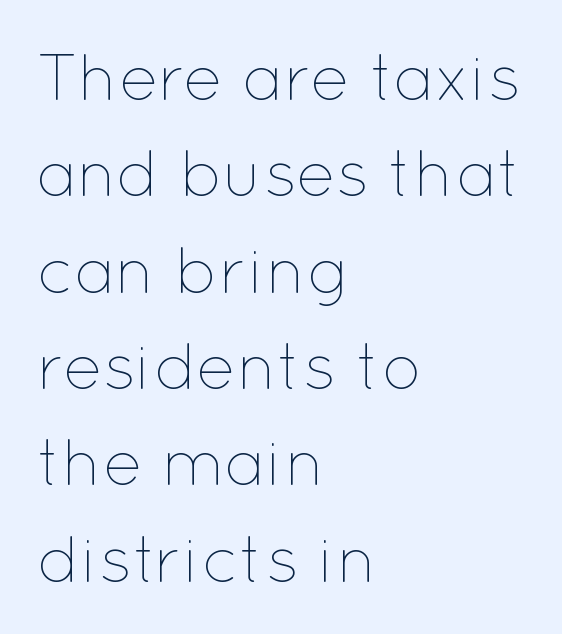
Q: Is the text bold? A: No.
Q: Is the text italic (slanted)? A: No, it is upright.
Q: Is the text underlined? A: No.
Q: How is the paragraph aligned? A: Left-aligned.
Q: Is the spacing between letters normal or unusually wide? A: Normal.
Q: Is the spacing between lines tight, normal or loose? A: Normal.
Q: Width (condensed, normal, or wide)? A: Normal.
Q: Stroke contrast? A: Low.
Q: x-height? A: Medium.
Q: Monospaced? A: No.
